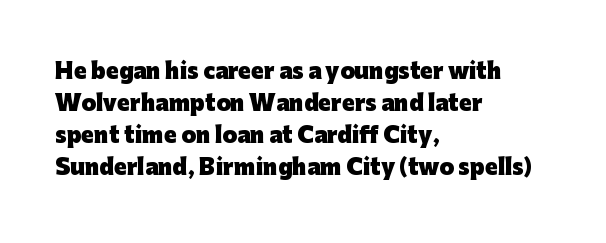
The type sits square on the baseline with zero lean. Summary of weight: heavy, a full bold. Interline gaps are of average width in this sample. The type is set solid horizontally, with unmodified tracking. Underline: absent.
